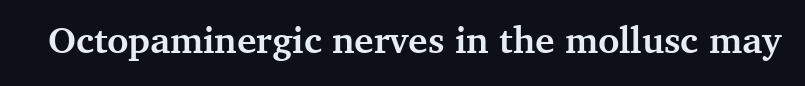
{"serif": "yes", "italic": "no", "bold": "yes", "weight": "semibold", "width": "normal", "stroke_contrast": "medium", "x_height": "medium", "monospaced": "no", "underline": "no", "letter_spacing": "normal", "letter_spacing_em": 0.0, "glyph_px": 37}
